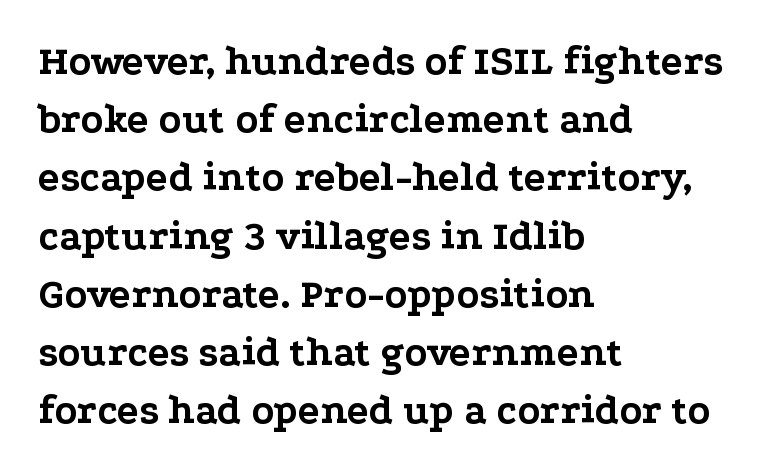
The image shows 41 px bold, wide serif type, upright; set left-aligned, normal line spacing (1.42x), normal letter spacing, not underlined; low stroke contrast and a medium x-height.
